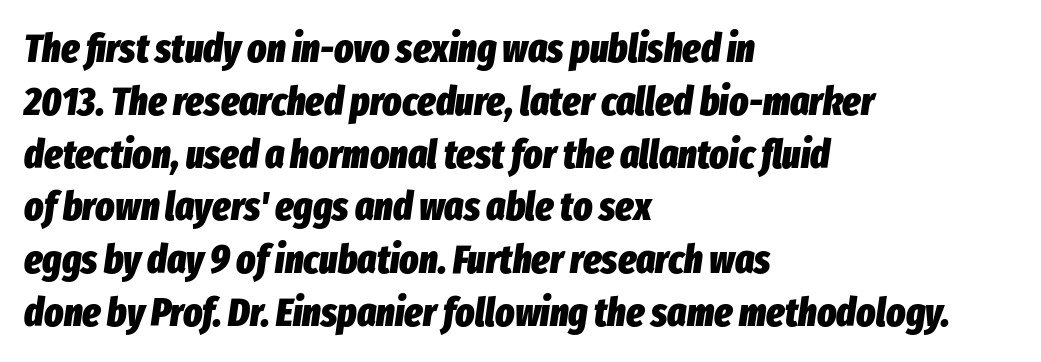
Think of a printed novel: that variable character pitch is what you see here. Every character sits at an angle, as italics do. The baseline area is clear. Inter-character spacing is left at the font's built-in metrics.
